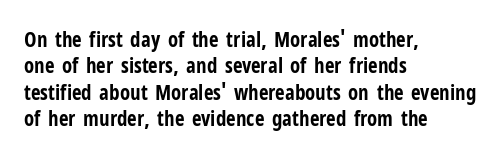
The image shows 21 px bold type, upright; set left-aligned, normal line spacing (1.26x), normal letter spacing, not underlined.
